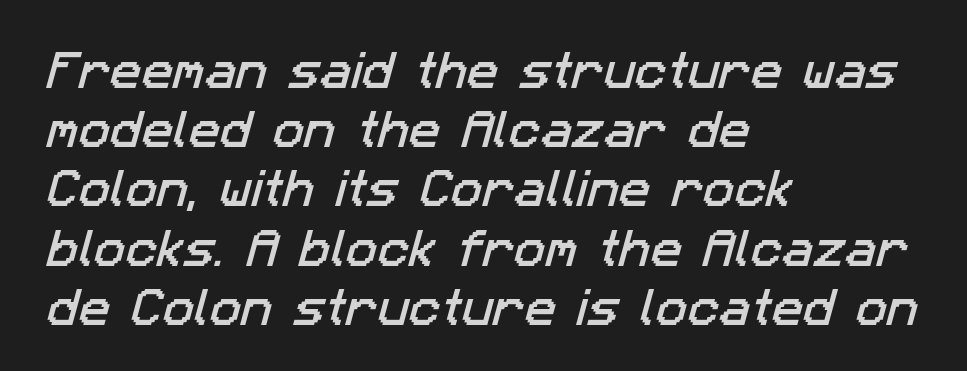
Q: Is the typeface a serif or a sans-serif typeface? A: Sans-serif.
Q: Is the text underlined? A: No.
Q: How is the paragraph aligned? A: Left-aligned.
Q: Is the spacing between letters normal or unusually wide? A: Normal.
Q: Is the spacing between lines tight, normal or loose? A: Normal.
Q: Width (condensed, normal, or wide)? A: Normal.
Q: Stroke contrast? A: Low.
Q: x-height? A: Medium.
Q: Monospaced? A: No.
